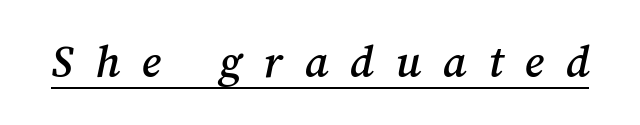
Q: Is the text underlined? A: Yes.
Q: Is the spacing between letters normal or unusually wide? A: Unusually wide.
Q: Width (condensed, normal, or wide)? A: Normal.
Q: Stroke contrast? A: Medium.
Q: x-height? A: Medium.
Q: Monospaced? A: No.
